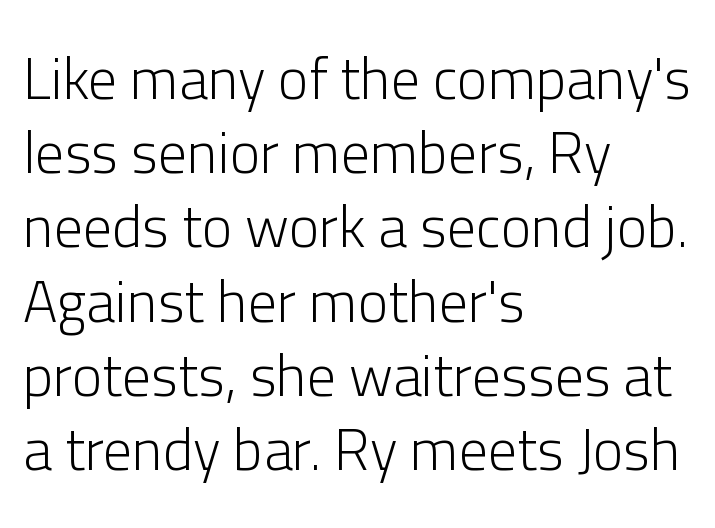
Q: Is the text bold? A: No.
Q: Is the text italic (slanted)? A: No, it is upright.
Q: Is the typeface a serif or a sans-serif typeface? A: Sans-serif.
Q: Is the text underlined? A: No.
Q: How is the paragraph aligned? A: Left-aligned.
Q: Is the spacing between letters normal or unusually wide? A: Normal.
Q: Is the spacing between lines tight, normal or loose? A: Normal.
Q: Width (condensed, normal, or wide)? A: Normal.
Q: Stroke contrast? A: Low.
Q: x-height? A: Medium.
Q: Monospaced? A: No.
